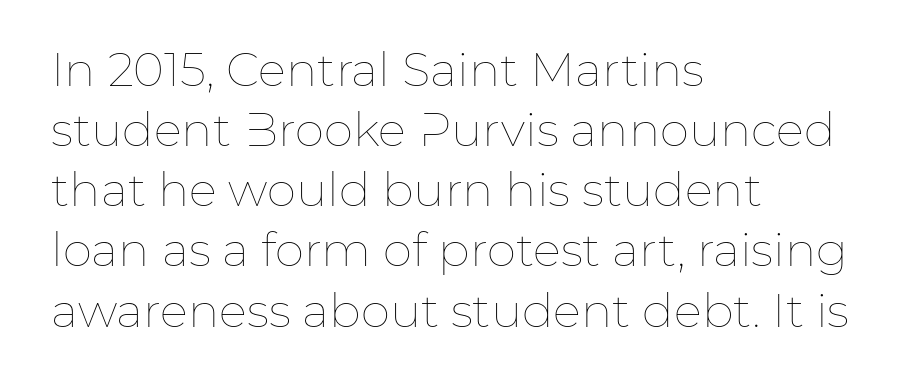
Compared with a centered layout, this one pins lines to the left instead. Is this a heavy cut? Hardly; it is regular or lighter. The letters stand straight up with perfectly vertical stems. The block of text has a typical density, with ordinary space between rows.
